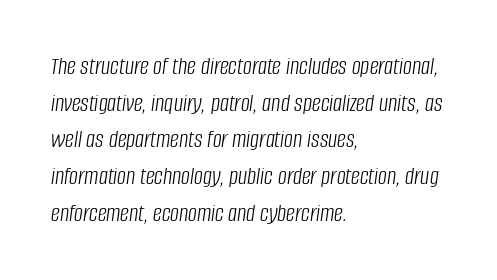
The image shows 25 px text type, italic (leaning right); set left-aligned, normal line spacing (1.47x), normal letter spacing, not underlined.
